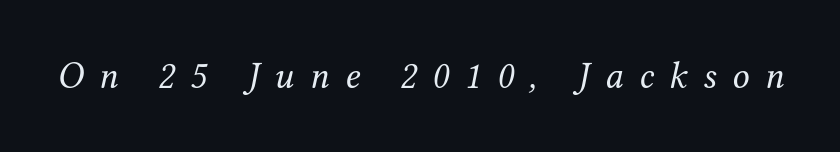
{"serif": "yes", "italic": "yes", "lean": "right", "slant_degrees": 12, "bold": "no", "weight": "regular", "width": "normal", "stroke_contrast": "medium", "x_height": "medium", "monospaced": "no", "underline": "no", "letter_spacing": "wide", "letter_spacing_em": 0.41, "glyph_px": 38}
